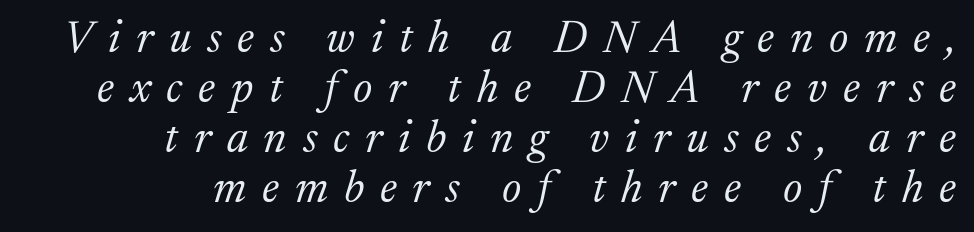
Q: Is the text bold? A: No.
Q: Is the text italic (slanted)? A: Yes, it leans right by about 17 degrees.
Q: Is the typeface a serif or a sans-serif typeface? A: Serif.
Q: Is the text underlined? A: No.
Q: How is the paragraph aligned? A: Right-aligned.
Q: Is the spacing between letters normal or unusually wide? A: Unusually wide.
Q: Is the spacing between lines tight, normal or loose? A: Tight.
Q: Width (condensed, normal, or wide)? A: Normal.
Q: Stroke contrast? A: Medium.
Q: x-height? A: Medium.
Q: Monospaced? A: No.
